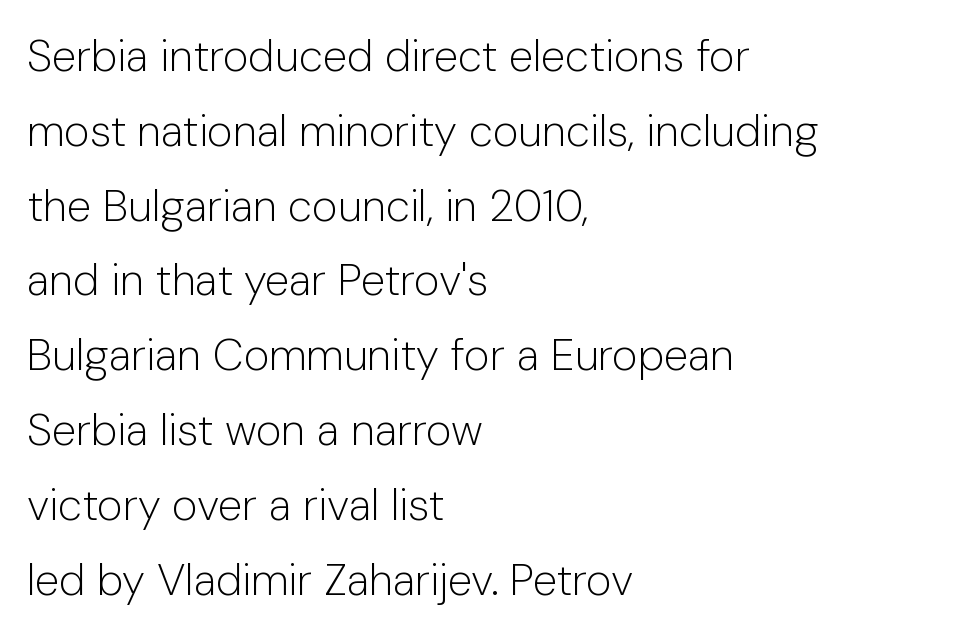
The image shows 44 px light sans-serif type, upright; set left-aligned, normal line spacing (1.7x), normal letter spacing, not underlined; low stroke contrast and a medium x-height.
